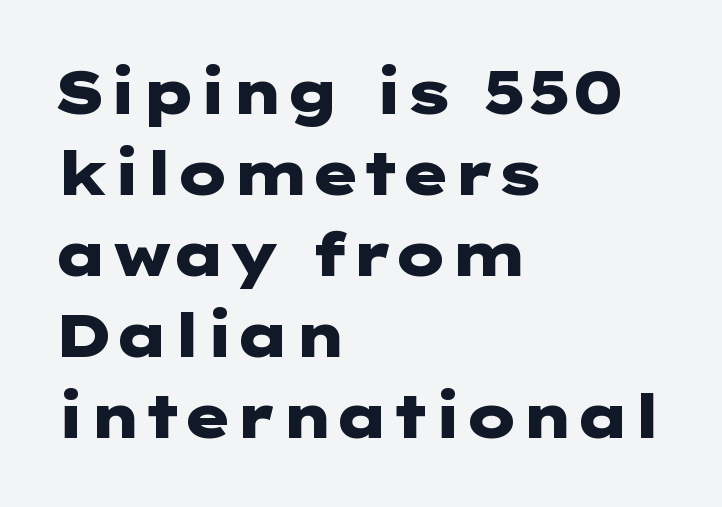
The image shows 60 px heavy, wide sans-serif type, upright; set left-aligned, normal line spacing (1.35x), normal letter spacing, not underlined; low stroke contrast and a medium x-height.
